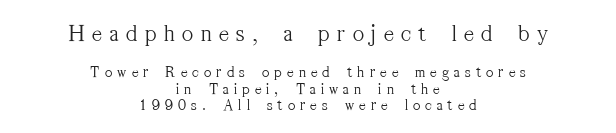
Q: Is the text bold? A: No.
Q: Is the text italic (slanted)? A: No, it is upright.
Q: Is the text underlined? A: No.
Q: How is the paragraph aligned? A: Centered.
Q: Is the spacing between letters normal or unusually wide? A: Unusually wide.
Q: Is the spacing between lines tight, normal or loose? A: Tight.
Q: Which block of text is set in a larger size, the first (top) or the second (bottom)? A: The first (top) one.
